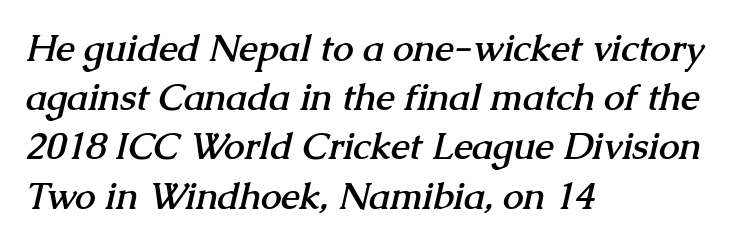
Unmarked baselines from the first word to the last. The letters carry serifs — small finishing strokes at the ends of their stems. Reading down the column, the eye jumps a familiar distance to each next line. Left-aligned paragraph, ragged on the right. In terms of letterspacing, this is plain default setting. Looks like regular typesetting: each glyph gets only the width it needs.
